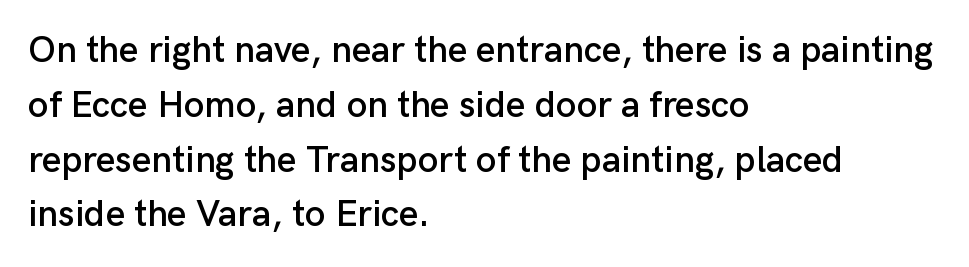
Q: Is the text italic (slanted)? A: No, it is upright.
Q: Is the typeface a serif or a sans-serif typeface? A: Sans-serif.
Q: Is the text underlined? A: No.
Q: How is the paragraph aligned? A: Left-aligned.
Q: Is the spacing between letters normal or unusually wide? A: Normal.
Q: Is the spacing between lines tight, normal or loose? A: Normal.
Q: Width (condensed, normal, or wide)? A: Normal.
Q: Stroke contrast? A: Low.
Q: x-height? A: Medium.
Q: Monospaced? A: No.
